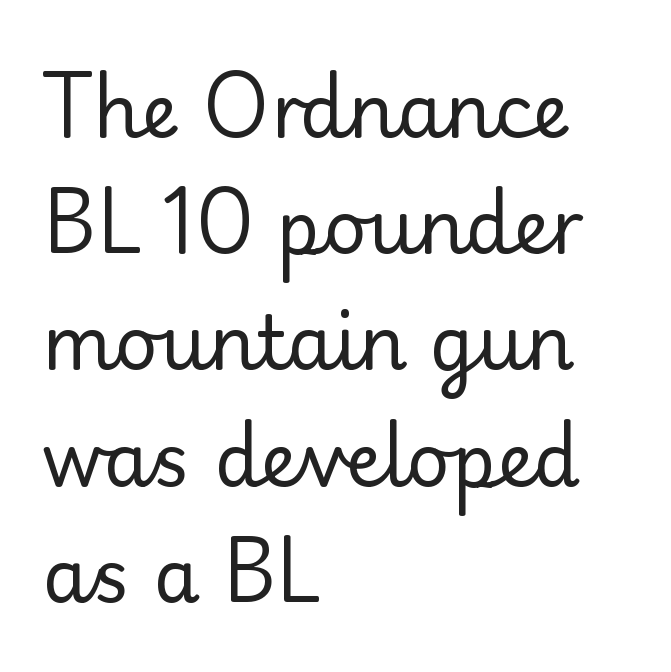
Q: Is the text bold? A: No.
Q: Is the text italic (slanted)? A: No, it is upright.
Q: Is the typeface a serif or a sans-serif typeface? A: Sans-serif.
Q: Is the text underlined? A: No.
Q: How is the paragraph aligned? A: Left-aligned.
Q: Is the spacing between letters normal or unusually wide? A: Normal.
Q: Is the spacing between lines tight, normal or loose? A: Normal.
Q: Width (condensed, normal, or wide)? A: Normal.
Q: Stroke contrast? A: Low.
Q: x-height? A: Small.
Q: Monospaced? A: No.
